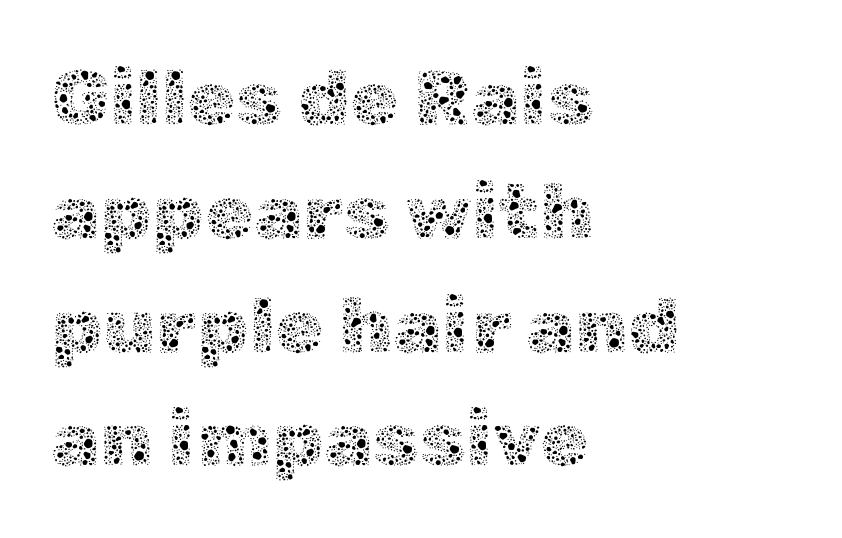
Character widths vary here, with narrow letters taking less room than wide ones. The passage shown stacks its lines at a standard gap. If you drew a line through each stem, it would be perfectly vertical. Any mark beneath the type? The region is blank. The strokes are not fattened; the text isn't bold. The letters sit at their default tracking, neither squeezed nor spread.
